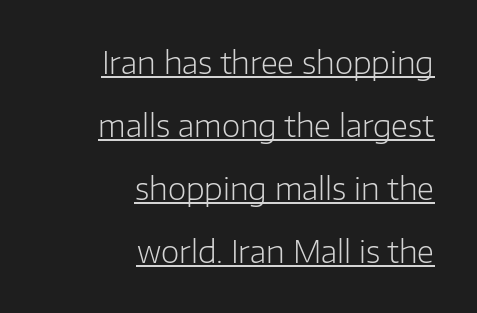
Heft: none added — not bold. The type sits square on the baseline with zero lean. How are the letters spaced? Ordinarily, with no added tracking. Here the designer chose a conventional face with non-uniform glyph widths. Serifs: no, the terminals of the letterforms are clean.
